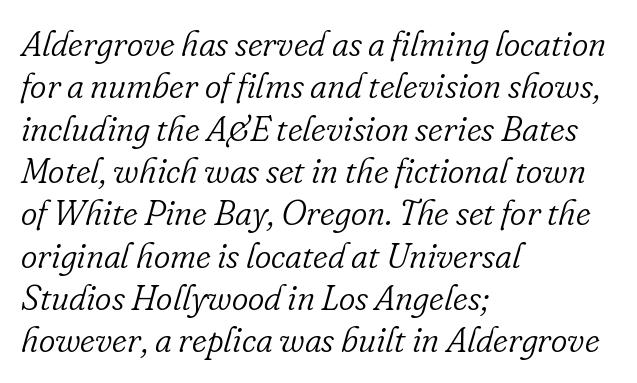
The letters advance in unequal steps, a hallmark of proportional type. Spacing between characters is what you'd get straight out of the box. Compared with a typical body face, this is equally light or lighter still. Does the lettering tilt? It does — this is italic.
